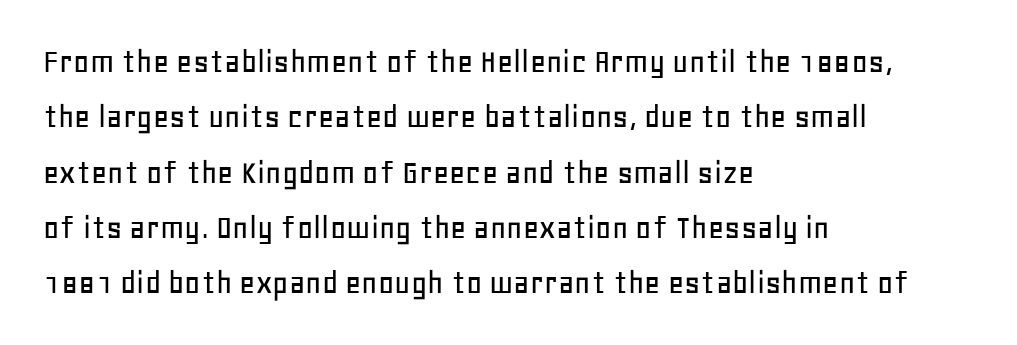
The image shows 35 px sans-serif type, upright; set left-aligned, normal line spacing (1.58x), normal letter spacing, not underlined; low stroke contrast and a large x-height.
